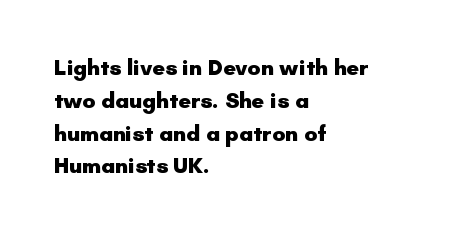
{"italic": "no", "bold": "yes", "underline": "no", "align": "left", "line_spacing": "normal", "line_spacing_ratio": 1.49, "letter_spacing": "normal", "letter_spacing_em": 0.0, "glyph_px": 22}
